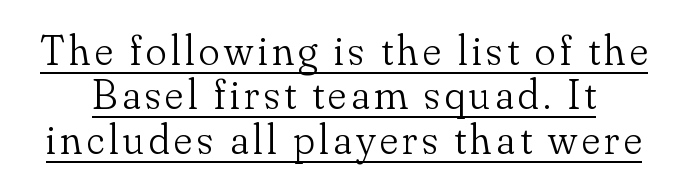
{"serif": "yes", "italic": "no", "bold": "no", "weight": "light", "width": "normal", "stroke_contrast": "low", "x_height": "small", "monospaced": "no", "underline": "yes", "line_spacing": "tight", "line_spacing_ratio": 1.03, "glyph_px": 43}
